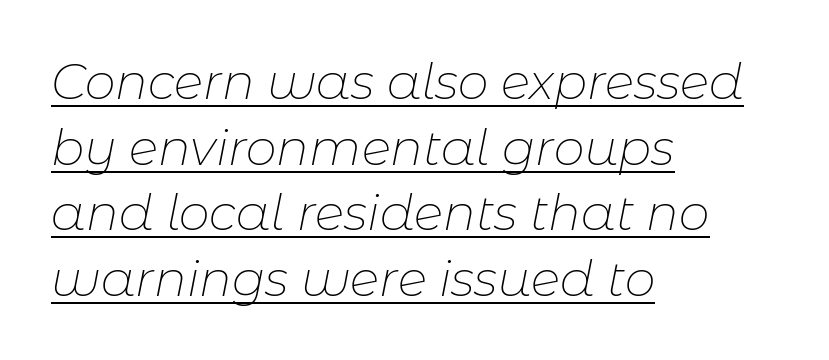
{"italic": "yes", "lean": "right", "slant_degrees": 11, "bold": "no", "weight": "thin", "width": "normal", "stroke_contrast": "low", "x_height": "medium", "monospaced": "no", "underline": "yes", "align": "left", "line_spacing": "normal", "line_spacing_ratio": 1.34, "letter_spacing": "normal", "letter_spacing_em": 0.0, "glyph_px": 49}
